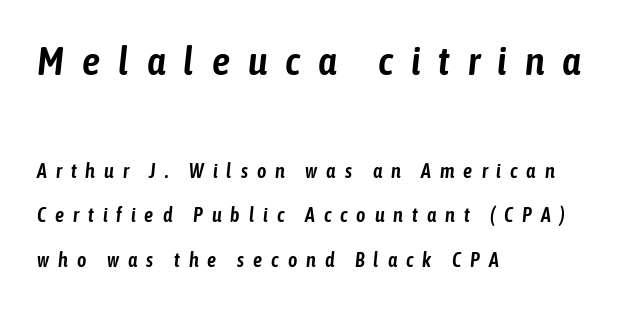
The image shows 40 px condensed type, italic (leaning right); set left-aligned, loose line spacing (2.24x), unusually wide letter spacing (+0.45 em), not underlined; the first (top) block is 2.0x larger; low stroke contrast and a medium x-height.
